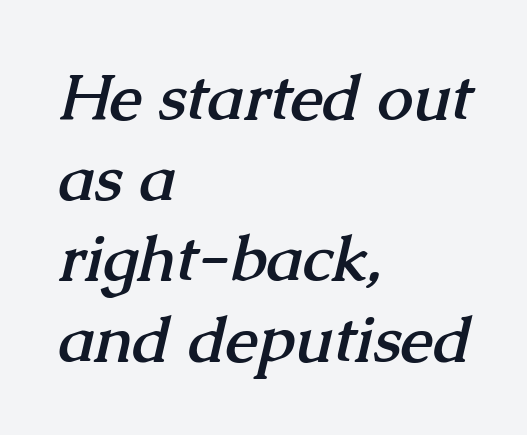
The image shows 64 px semibold serif type; set left-aligned, normal line spacing (1.26x), normal letter spacing, not underlined; medium stroke contrast and a medium x-height.
